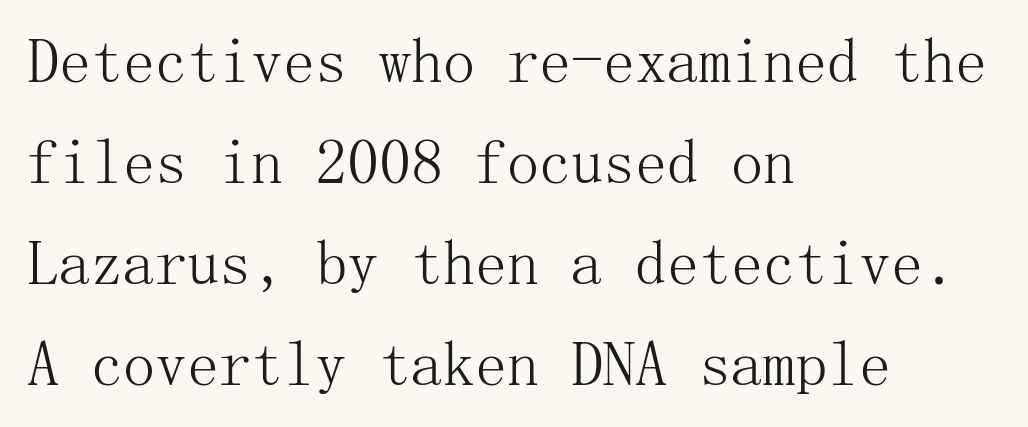
The image shows 64 px light serif type, upright; set left-aligned, normal line spacing (1.58x), normal letter spacing, not underlined; medium stroke contrast and a medium x-height.
